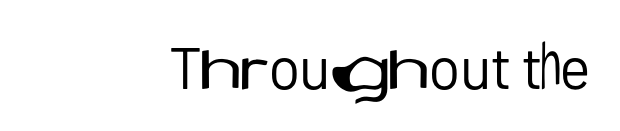
The image shows 59 px regular-weight sans-serif type, upright; set right-aligned, normal letter spacing, not underlined; low stroke contrast and a medium x-height.
